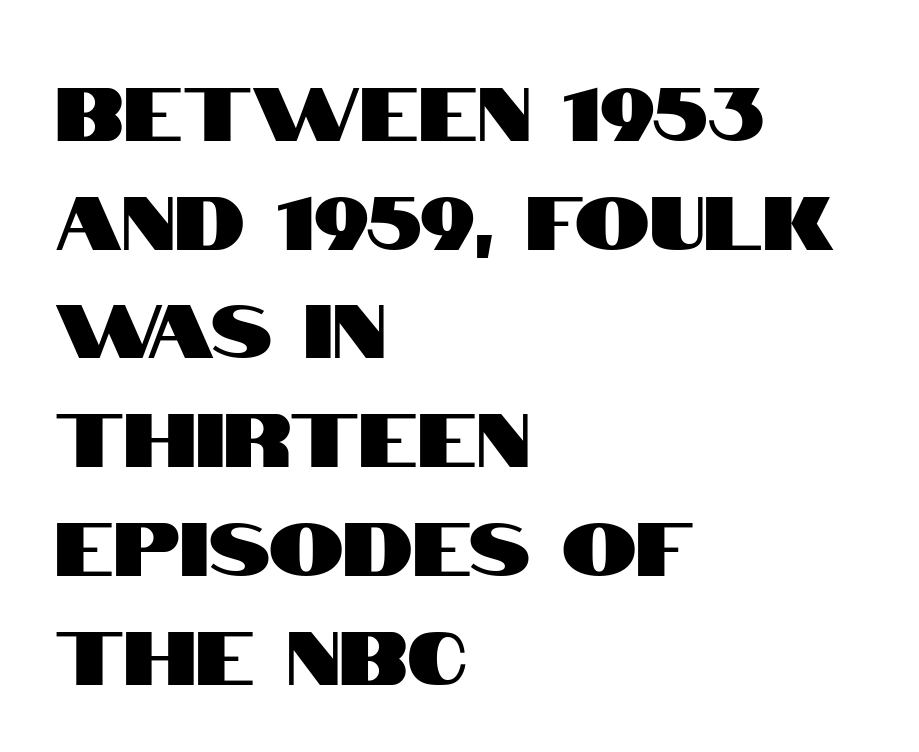
Q: Is the text italic (slanted)? A: No, it is upright.
Q: Is the typeface a serif or a sans-serif typeface? A: Sans-serif.
Q: Is the text underlined? A: No.
Q: How is the paragraph aligned? A: Left-aligned.
Q: Is the spacing between letters normal or unusually wide? A: Normal.
Q: Is the spacing between lines tight, normal or loose? A: Normal.
Q: Width (condensed, normal, or wide)? A: Condensed.
Q: Stroke contrast? A: High.
Q: x-height? A: Large.
Q: Monospaced? A: No.
